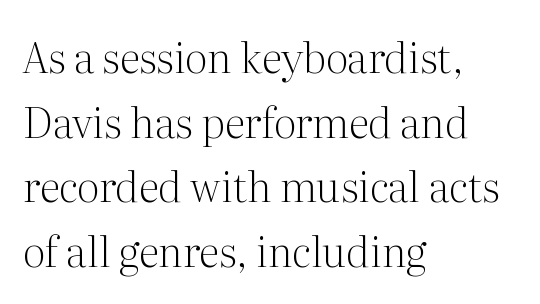
In CSS terms this would be text-align: left. Character widths vary here, with narrow letters taking less room than wide ones. Upright lettering throughout. These lines sit exactly where default settings would place them.
